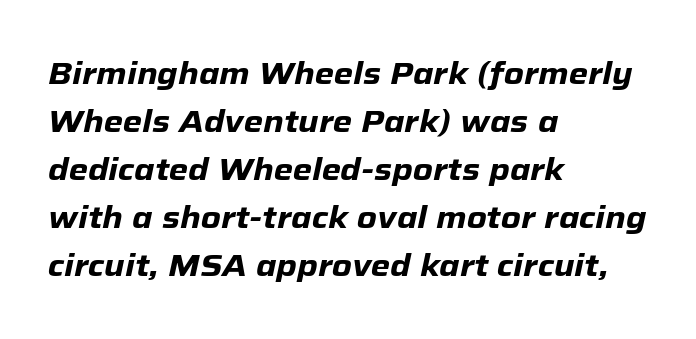
{"italic": "yes", "lean": "right", "slant_degrees": 12, "bold": "yes", "weight": "heavy", "width": "normal", "stroke_contrast": "low", "x_height": "medium", "monospaced": "no", "underline": "no", "align": "left", "line_spacing": "normal", "line_spacing_ratio": 1.55, "letter_spacing": "normal", "letter_spacing_em": 0.0, "glyph_px": 31}
